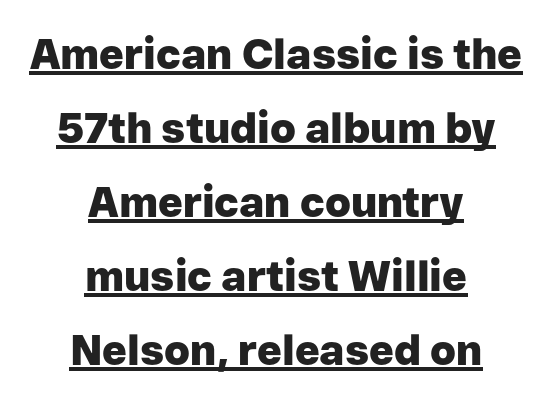
Q: Is the text bold? A: Yes.
Q: Is the text italic (slanted)? A: No, it is upright.
Q: Is the typeface a serif or a sans-serif typeface? A: Sans-serif.
Q: Is the text underlined? A: Yes.
Q: How is the paragraph aligned? A: Centered.
Q: Is the spacing between letters normal or unusually wide? A: Normal.
Q: Width (condensed, normal, or wide)? A: Normal.
Q: Stroke contrast? A: Low.
Q: x-height? A: Medium.
Q: Monospaced? A: No.
